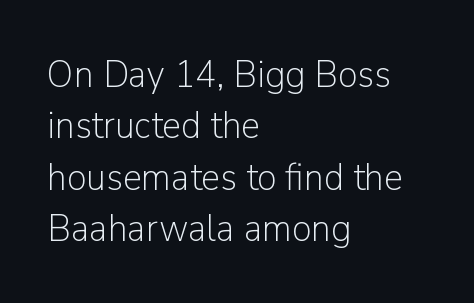
{"serif": "no", "italic": "no", "bold": "no", "weight": "light", "width": "normal", "stroke_contrast": "low", "x_height": "medium", "monospaced": "no", "underline": "no", "align": "left", "line_spacing": "normal", "line_spacing_ratio": 1.32, "letter_spacing": "normal", "letter_spacing_em": 0.0, "glyph_px": 39}
